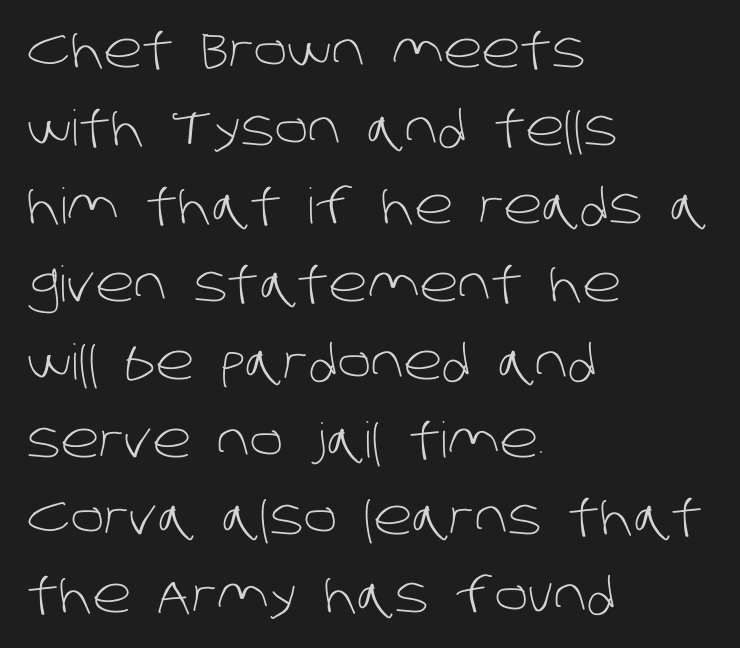
Glyph-to-glyph distance matches everyday printed text. If you drew a ruler down the left edge, every line would touch it. Notice how descenders clear the ascenders below comfortably — that's standard leading. Spacing verdict: proportional, widths tailored to each character. Nothing heavy about these letters — not bold at all. Letters rest on an invisible, unmarked baseline.
